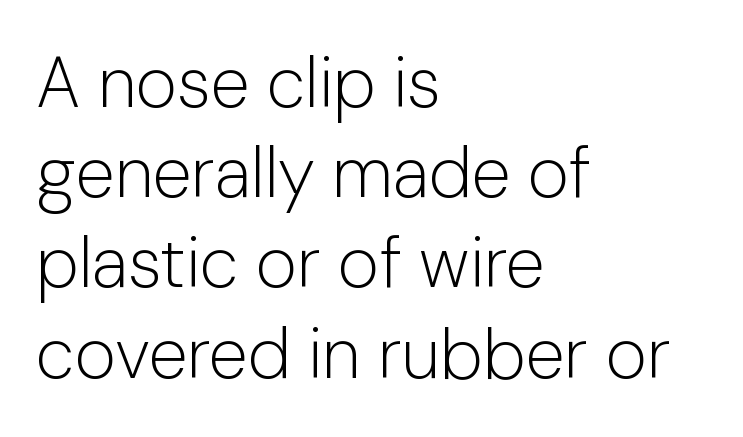
The image shows 71 px light sans-serif type, upright; set left-aligned, normal line spacing (1.27x), normal letter spacing, not underlined; low stroke contrast and a medium x-height.
